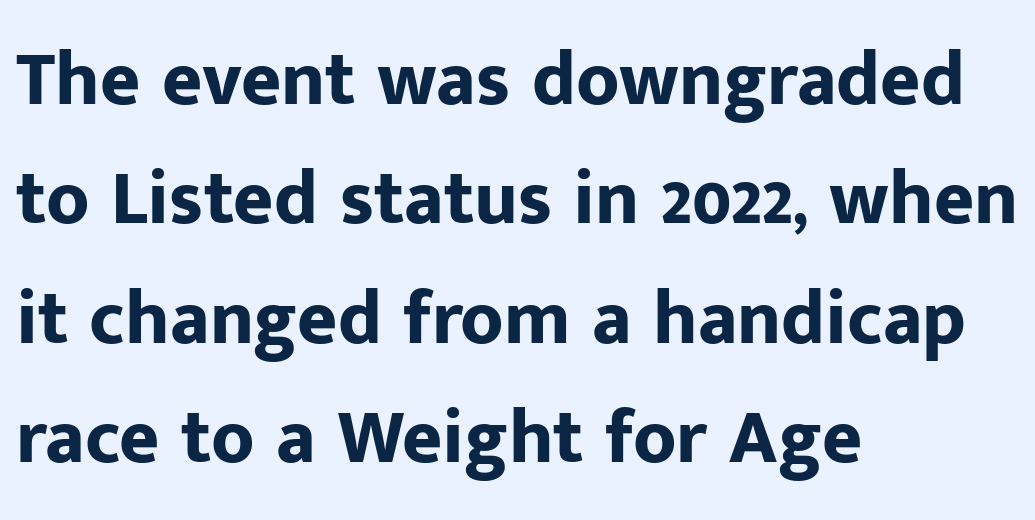
Rows of type keep a routine distance in the vertical direction. The specimen omits any rule beneath the text block's lines. In terms of letterspacing, this is plain default setting. These lines are rendered in a variable-pitch font. This is sans-serif lettering, the kind often seen on screens and signage.
